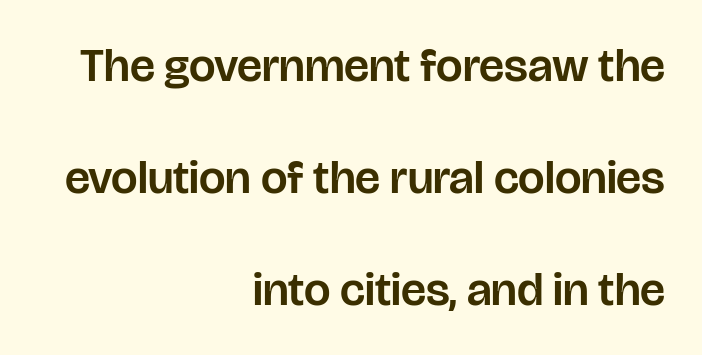
Q: Is the text italic (slanted)? A: No, it is upright.
Q: Is the typeface a serif or a sans-serif typeface? A: Sans-serif.
Q: Is the text underlined? A: No.
Q: How is the paragraph aligned? A: Right-aligned.
Q: Is the spacing between letters normal or unusually wide? A: Normal.
Q: Is the spacing between lines tight, normal or loose? A: Loose.
Q: Width (condensed, normal, or wide)? A: Normal.
Q: Stroke contrast? A: Low.
Q: x-height? A: Large.
Q: Monospaced? A: No.
